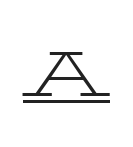
Q: Is the text bold? A: No.
Q: Is the text italic (slanted)? A: No, it is upright.
Q: Is the typeface a serif or a sans-serif typeface? A: Serif.
Q: Is the text underlined? A: Yes.
Q: Is the spacing between letters normal or unusually wide? A: Unusually wide.
Q: Width (condensed, normal, or wide)? A: Wide.
Q: Stroke contrast? A: Low.
Q: x-height? A: Medium.
Q: Monospaced? A: No.
